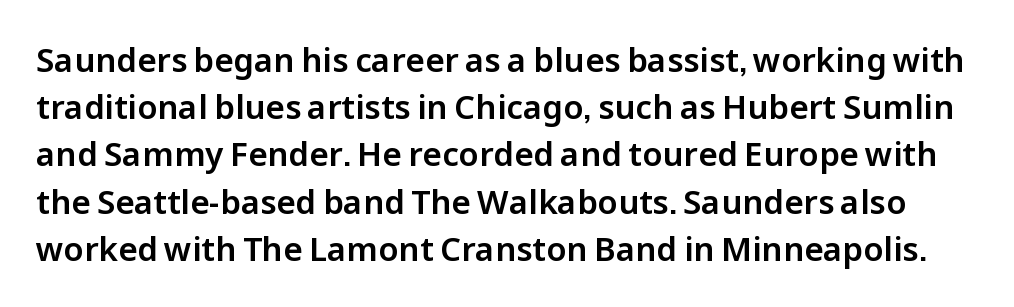
The image shows 33 px sans-serif type, upright; set normal line spacing (1.43x), normal letter spacing, not underlined; low stroke contrast and a medium x-height.
